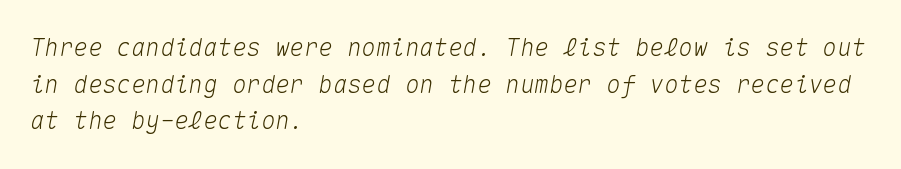
Q: Is the text italic (slanted)? A: Yes, it leans right by about 10 degrees.
Q: Is the text underlined? A: No.
Q: How is the paragraph aligned? A: Left-aligned.
Q: Is the spacing between letters normal or unusually wide? A: Normal.
Q: Is the spacing between lines tight, normal or loose? A: Normal.
